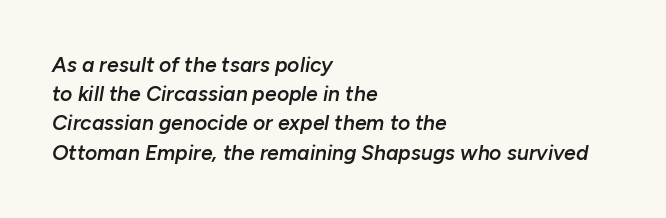
Honestly, there is no underline to notice here at all. Students, this is semibold: more ink than regular, less than bold. Notice how the stems are inclined rather than vertical — that's the hallmark of italics. Tracking here is standard; glyphs follow each other at the usual distance. Leading matches the norm, producing a regular column. The ragged edge is on the right, which tells us the setting is flush left.
